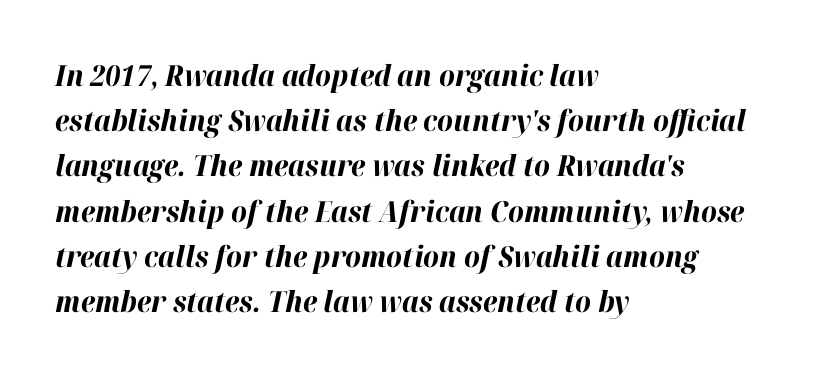
These lines sit exactly where default settings would place them. Emphasis by weight is at full strength: bold. These lines are rendered in a variable-pitch font. The specimen reads as italic at a glance. The tracking reads as untouched default to a designer's eye.
